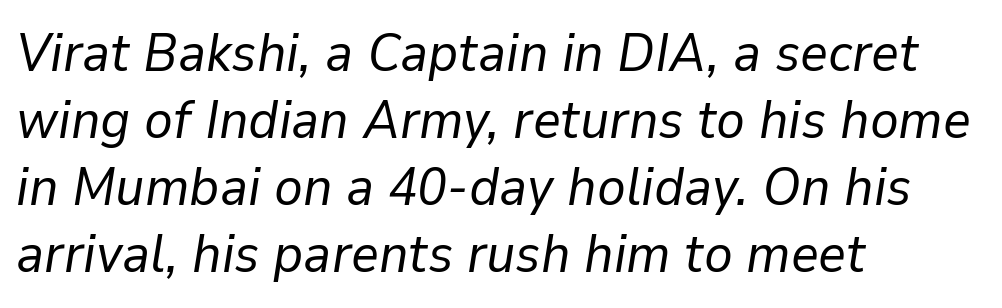
Heft: none added — not bold. Is this a fixed-width face? No — the glyphs have proportional, varying widths. Letters rest on an invisible, unmarked baseline. Standard letterfit; no display-style spreading of the glyphs. An italicized treatment has been applied to the whole sample.
